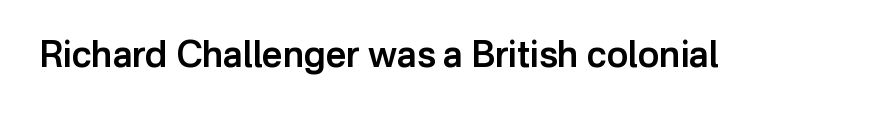
Q: Is the text bold? A: Semi-bold.
Q: Is the text italic (slanted)? A: No, it is upright.
Q: Is the typeface a serif or a sans-serif typeface? A: Sans-serif.
Q: Is the text underlined? A: No.
Q: Is the spacing between letters normal or unusually wide? A: Normal.
Q: Width (condensed, normal, or wide)? A: Normal.
Q: Stroke contrast? A: Low.
Q: x-height? A: Medium.
Q: Monospaced? A: No.
